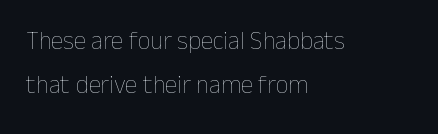
Weight: not bold — regular or lighter. The specimen omits any rule beneath the text block's lines. This sample uses an upright cut, with every glyph sitting square on the baseline. You could call the tracking neutral — neither tight nor loose. Where is the straight margin? On the left.
